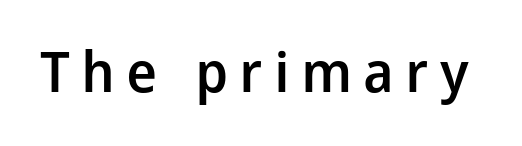
Look at the bottom of the vertical strokes: they stop flat, with no serifs. How heavy is the stroke? Medium-heavy — a semibold, shy of bold. Students, note that the glyphs here are deliberately spaced far apart. Nobody drew a line under any word here.
